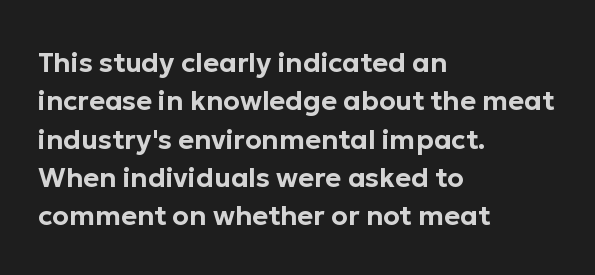
Compared with typical paragraphs, the rows here are spaced about the same. Posture: straight, roman, zero tilt. Inter-character spacing is left at the font's built-in metrics. The space beneath each line is pristine and unruled. The compositor pushed each line to the left boundary.
